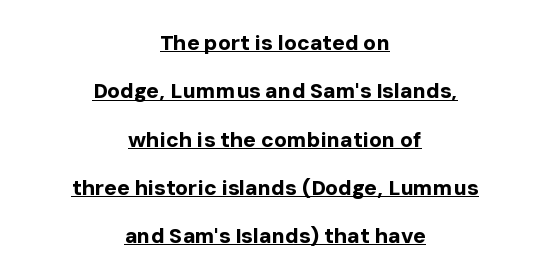
Q: Is the text bold? A: Yes.
Q: Is the text italic (slanted)? A: No, it is upright.
Q: Is the text underlined? A: Yes.
Q: How is the paragraph aligned? A: Centered.
Q: Is the spacing between letters normal or unusually wide? A: Normal.
Q: Is the spacing between lines tight, normal or loose? A: Loose.
